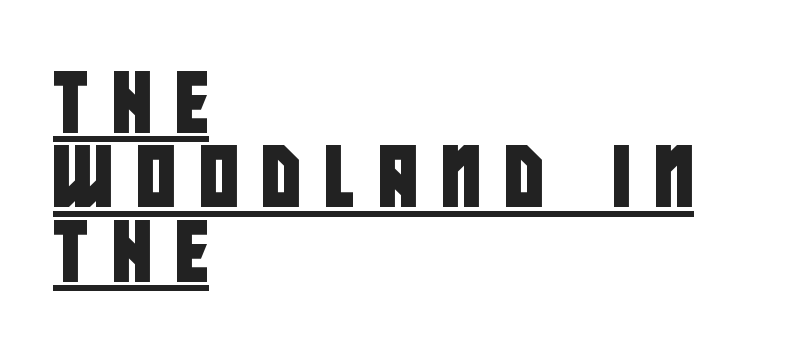
Q: Is the typeface a serif or a sans-serif typeface? A: Sans-serif.
Q: Is the text underlined? A: Yes.
Q: How is the paragraph aligned? A: Left-aligned.
Q: Is the spacing between letters normal or unusually wide? A: Unusually wide.
Q: Width (condensed, normal, or wide)? A: Condensed.
Q: Stroke contrast? A: Low.
Q: x-height? A: Large.
Q: Monospaced? A: No.
